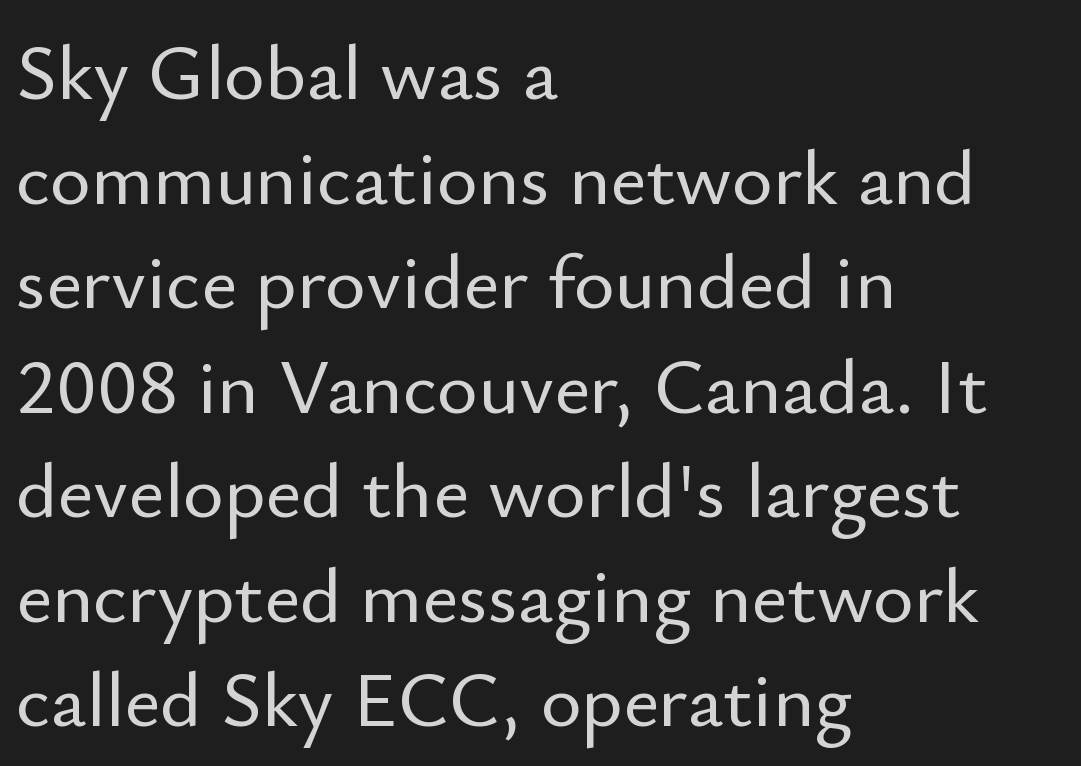
Notice how the stems are strictly vertical — no italics here. The compositor pushed each line to the left boundary. Is there much room between lines? A standard amount, neither cramped nor airy. The space directly below the letters is spotless. Grotesque or geometric, the face here clearly has no serifs. Is this a fixed-width face? No — the glyphs have proportional, varying widths.
